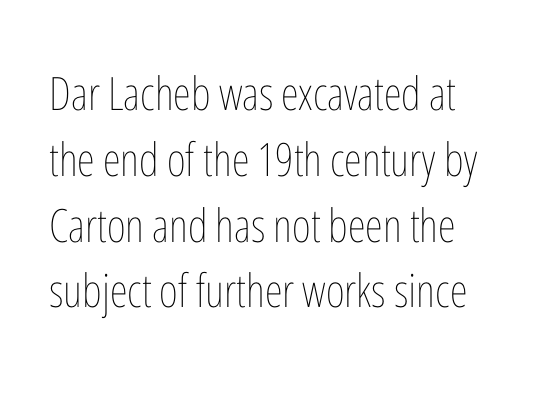
The image shows 46 px thin, condensed type, upright; set normal line spacing (1.43x), normal letter spacing, not underlined; low stroke contrast and a medium x-height.
